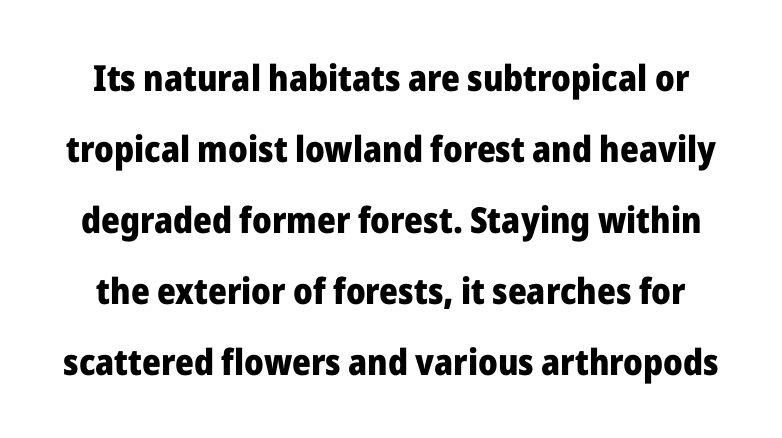
Nope, not italic — everything's standing straight. Examine the stroke ends and you'll find no serifs. I'd describe the lettering as bold — thick and assertive. Here the glyphs are tracked normally, forming tight word shapes. Only glyphs here, with clear space below each row. Each new line begins a long way beneath the previous one.
